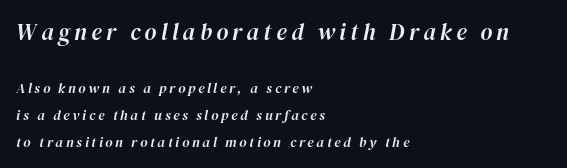
Q: Is the text italic (slanted)? A: Yes, it leans right by about 12 degrees.
Q: Is the text underlined? A: No.
Q: How is the paragraph aligned? A: Left-aligned.
Q: Is the spacing between lines tight, normal or loose? A: Loose.
Q: Which block of text is set in a larger size, the first (top) or the second (bottom)? A: The first (top) one.
